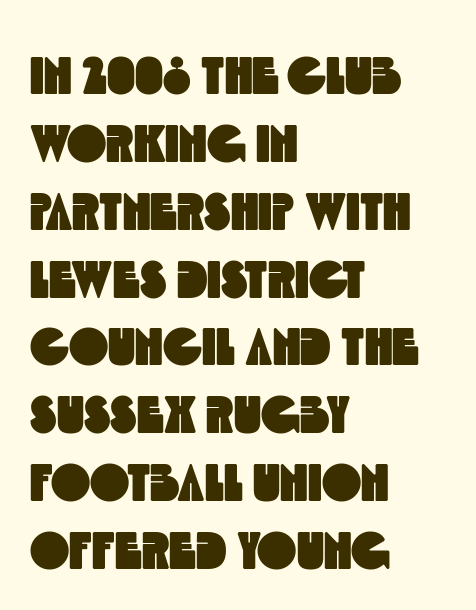
Q: Is the typeface a serif or a sans-serif typeface? A: Sans-serif.
Q: Is the text underlined? A: No.
Q: How is the paragraph aligned? A: Left-aligned.
Q: Is the spacing between letters normal or unusually wide? A: Normal.
Q: Is the spacing between lines tight, normal or loose? A: Normal.
Q: Width (condensed, normal, or wide)? A: Condensed.
Q: x-height? A: Large.
Q: Monospaced? A: No.
